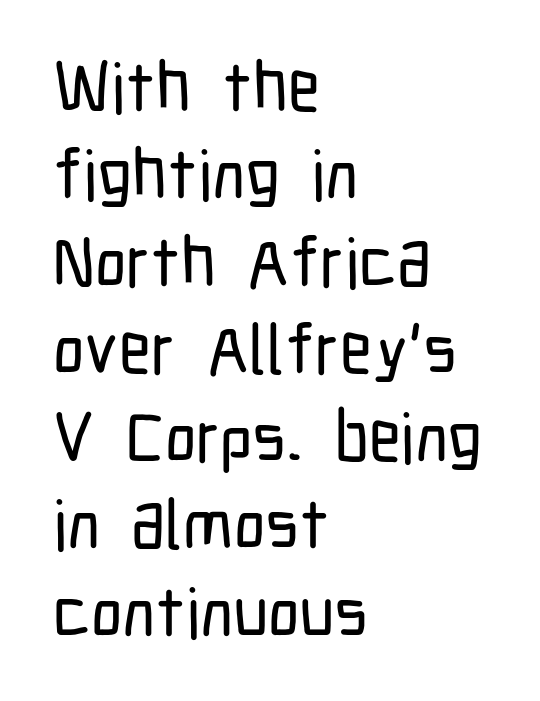
A typesetter would call this zero additional tracking. Short and long lines alike share a common starting point at left. Spacing verdict: proportional, widths tailored to each character. A typesetter would label this face a sans. Quick note: underline off.
